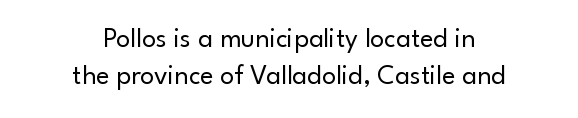
Q: Is the text bold? A: No.
Q: Is the text italic (slanted)? A: No, it is upright.
Q: Is the typeface a serif or a sans-serif typeface? A: Sans-serif.
Q: Is the text underlined? A: No.
Q: How is the paragraph aligned? A: Centered.
Q: Is the spacing between letters normal or unusually wide? A: Normal.
Q: Is the spacing between lines tight, normal or loose? A: Normal.
Q: Width (condensed, normal, or wide)? A: Normal.
Q: Stroke contrast? A: Low.
Q: x-height? A: Small.
Q: Monospaced? A: No.
